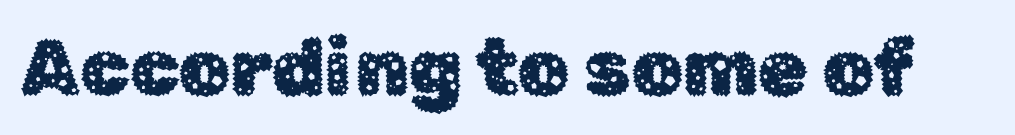
{"serif": "no", "italic": "no", "width": "normal", "stroke_contrast": "low", "x_height": "medium", "monospaced": "no", "underline": "no", "letter_spacing": "normal", "letter_spacing_em": 0.0, "glyph_px": 80}
